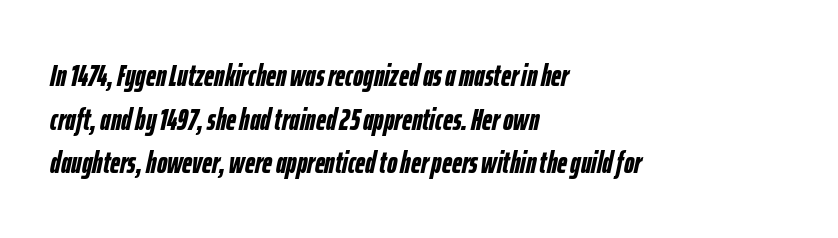
Q: Is the text bold? A: Yes.
Q: Is the text italic (slanted)? A: Yes, it leans right by about 12 degrees.
Q: Is the text underlined? A: No.
Q: How is the paragraph aligned? A: Left-aligned.
Q: Is the spacing between letters normal or unusually wide? A: Normal.
Q: Is the spacing between lines tight, normal or loose? A: Normal.
Q: Width (condensed, normal, or wide)? A: Condensed.
Q: Stroke contrast? A: Low.
Q: x-height? A: Medium.
Q: Monospaced? A: No.
